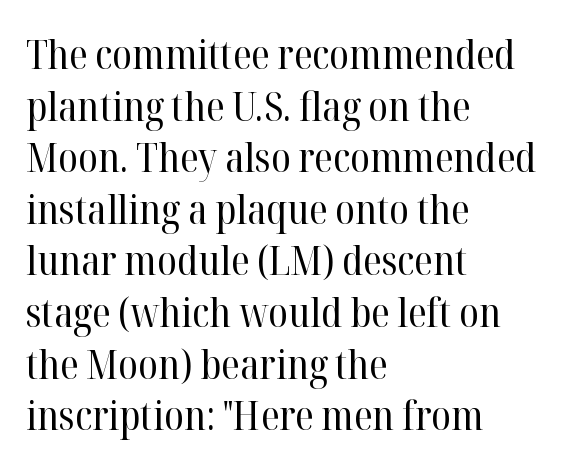
The glyphs in this specimen are seriffed. Nothing heavy about these letters — not bold at all. The strip under each line holds only bare page. Spacing between characters is what you'd get straight out of the box. Note the varied advance widths — an 'i' is clearly narrower than an 'm'. This is the regular roman posture of the typeface.
